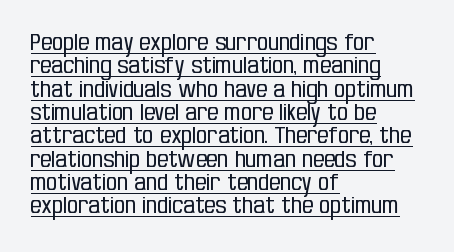
The image shows 22 px text type, upright; set left-aligned, tight line spacing (1.06x), normal letter spacing, underlined.
